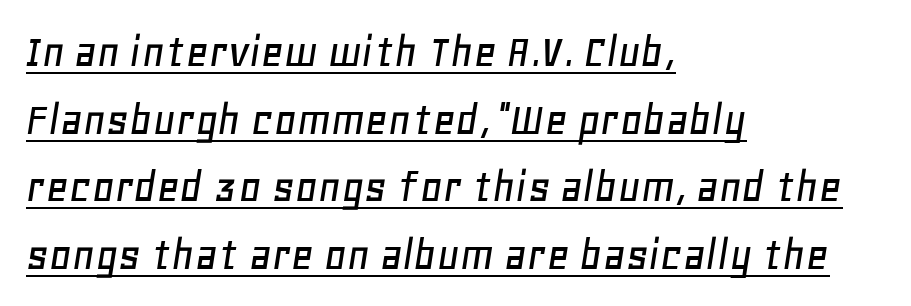
{"italic": "yes", "lean": "right", "slant_degrees": 11, "width": "normal", "stroke_contrast": "low", "x_height": "large", "monospaced": "no", "underline": "yes", "align": "left", "line_spacing": "normal", "line_spacing_ratio": 1.38, "letter_spacing": "normal", "letter_spacing_em": 0.0, "glyph_px": 49}
